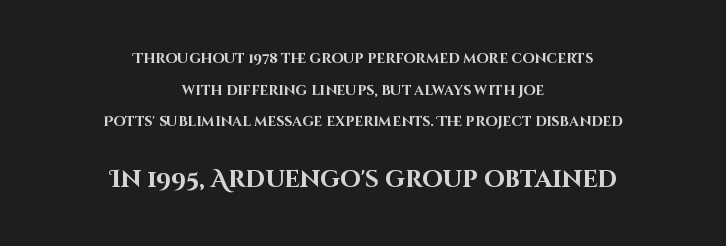
The font is running at its bold setting. Larger block? The one below; the one above is distinctly smaller. The glyphs are unaccompanied by any horizontal stroke below them. The vertical gap from one line to the next is large.
